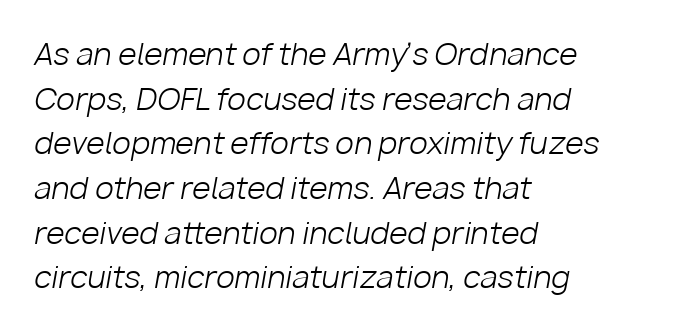
The image shows 30 px light type, italic (leaning right); set left-aligned, normal line spacing (1.49x), normal letter spacing, not underlined; low stroke contrast and a medium x-height.
